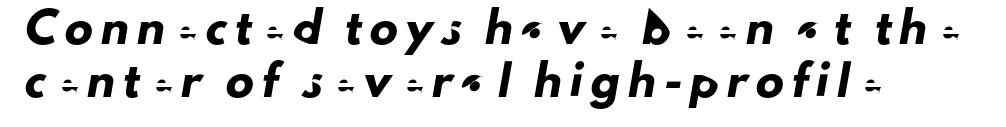
Note the varied advance widths — an 'i' is clearly narrower than an 'm'. The gaps between neighbouring characters are conspicuously large. Is the block centered? No — it sits flush against the left margin. The gap between lines stays unmarked. Look at the bottom of the vertical strokes: they stop flat, with no serifs.
